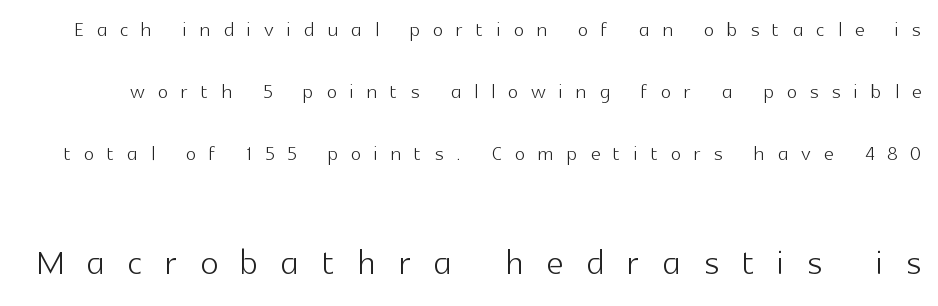
{"serif": "no", "italic": "no", "bold": "no", "weight": "light", "width": "normal", "x_height": "medium", "monospaced": "no", "underline": "no", "line_spacing": "loose", "line_spacing_ratio": 2.3, "letter_spacing": "wide", "letter_spacing_em": 0.49, "larger_block": "second", "size_ratio": 1.74, "glyph_px": 47}
